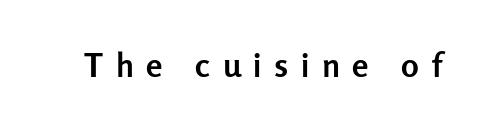
Q: Is the text bold? A: Yes.
Q: Is the text italic (slanted)? A: No, it is upright.
Q: Is the typeface a serif or a sans-serif typeface? A: Sans-serif.
Q: Is the text underlined? A: No.
Q: Is the spacing between letters normal or unusually wide? A: Unusually wide.
Q: Width (condensed, normal, or wide)? A: Normal.
Q: Stroke contrast? A: Low.
Q: x-height? A: Medium.
Q: Monospaced? A: No.
